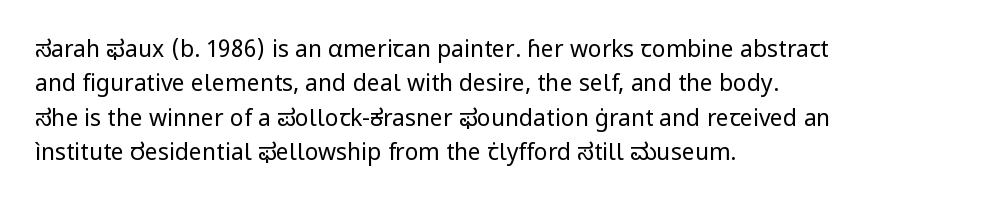
{"italic": "no", "bold": "no", "underline": "no", "align": "left", "line_spacing": "normal", "line_spacing_ratio": 1.49, "letter_spacing": "normal", "letter_spacing_em": 0.0, "glyph_px": 23}
